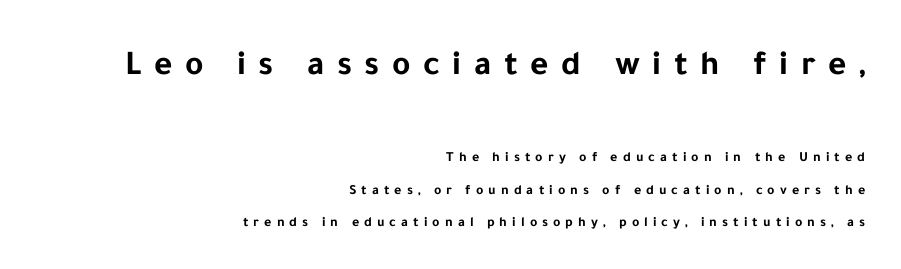
Q: Is the text bold? A: Yes.
Q: Is the text italic (slanted)? A: No, it is upright.
Q: Is the typeface a serif or a sans-serif typeface? A: Sans-serif.
Q: Is the text underlined? A: No.
Q: How is the paragraph aligned? A: Right-aligned.
Q: Is the spacing between letters normal or unusually wide? A: Unusually wide.
Q: Is the spacing between lines tight, normal or loose? A: Loose.
Q: Which block of text is set in a larger size, the first (top) or the second (bottom)? A: The first (top) one.
Q: Width (condensed, normal, or wide)? A: Normal.
Q: Stroke contrast? A: Low.
Q: x-height? A: Medium.
Q: Monospaced? A: No.
